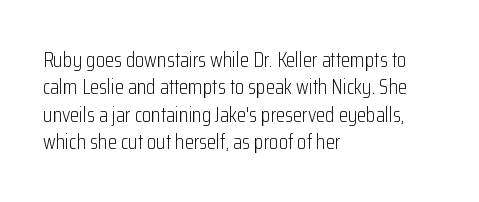
Reading down the block, your eye returns to a fixed left position each line. The weight tops out at a normal text grade. Interline gaps are of average width in this sample. The letters sit at their default tracking, neither squeezed nor spread.
